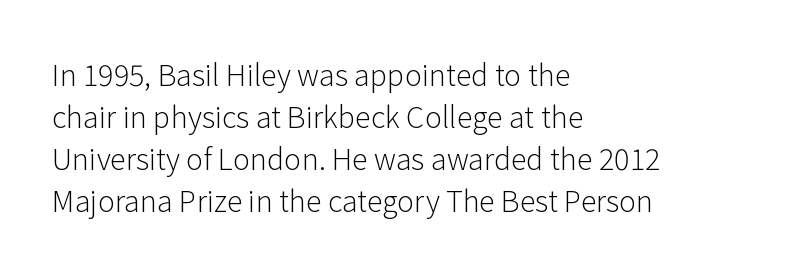
{"serif": "no", "italic": "no", "bold": "no", "weight": "light", "width": "normal", "stroke_contrast": "low", "x_height": "medium", "monospaced": "no", "underline": "no", "align": "left", "line_spacing": "normal", "line_spacing_ratio": 1.45, "letter_spacing": "normal", "letter_spacing_em": 0.0, "glyph_px": 29}
